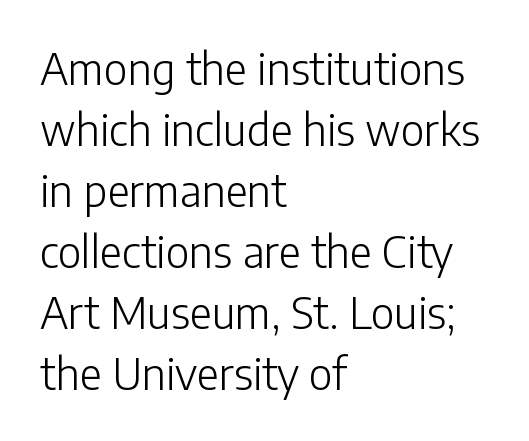
Q: Is the text bold? A: No.
Q: Is the text italic (slanted)? A: No, it is upright.
Q: Is the typeface a serif or a sans-serif typeface? A: Sans-serif.
Q: Is the text underlined? A: No.
Q: How is the paragraph aligned? A: Left-aligned.
Q: Is the spacing between letters normal or unusually wide? A: Normal.
Q: Is the spacing between lines tight, normal or loose? A: Normal.
Q: Width (condensed, normal, or wide)? A: Normal.
Q: Stroke contrast? A: Low.
Q: x-height? A: Medium.
Q: Monospaced? A: No.
